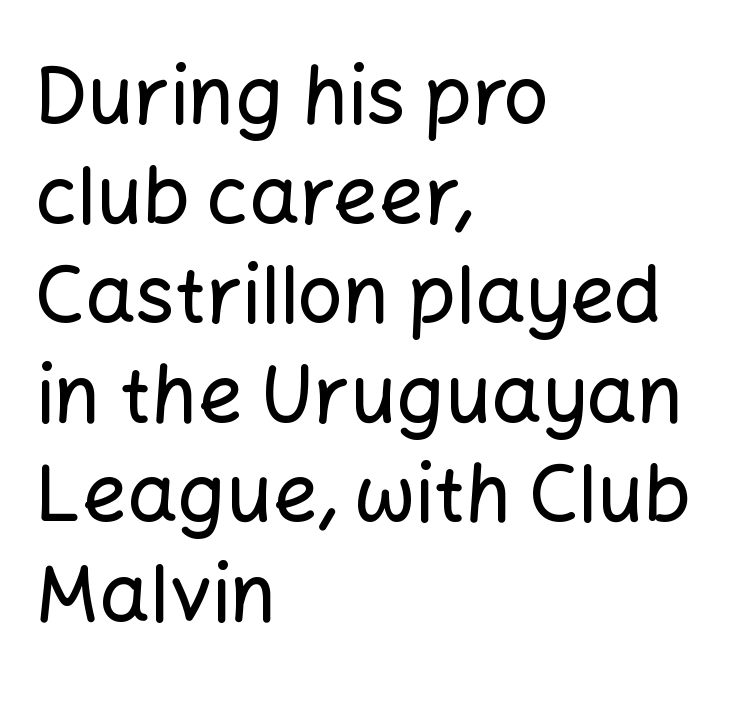
Tall strokes in this sample are plumb rather than angled. This sample keeps an unexceptional amount of space between lines. Lines of text with bare space underneath. Each letter's strokes conclude bluntly, with no projecting serifs.
